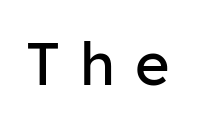
{"serif": "no", "italic": "no", "bold": "no", "weight": "regular", "width": "normal", "stroke_contrast": "low", "x_height": "medium", "monospaced": "no", "underline": "no", "letter_spacing": "wide", "letter_spacing_em": 0.34, "glyph_px": 59}
